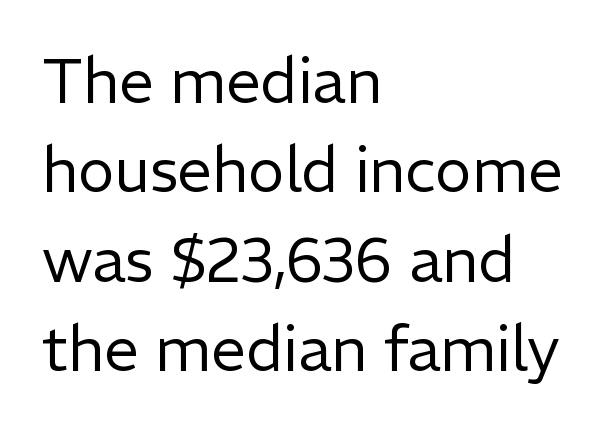
The image shows 62 px regular-weight sans-serif type, upright; set left-aligned, normal line spacing (1.44x), normal letter spacing, not underlined; low stroke contrast and a medium x-height.
